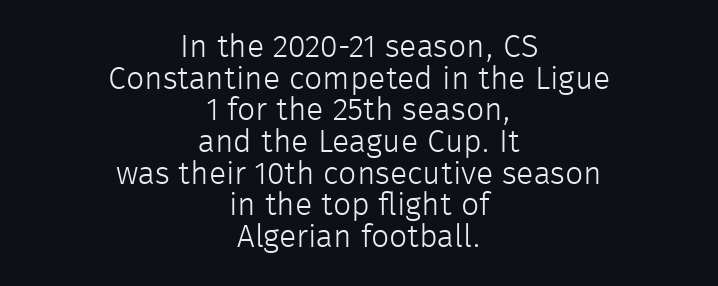
{"serif": "no", "italic": "no", "bold": "no", "weight": "light", "width": "normal", "stroke_contrast": "low", "x_height": "medium", "monospaced": "no", "underline": "no", "align": "center", "line_spacing": "tight", "line_spacing_ratio": 0.99, "letter_spacing": "normal", "letter_spacing_em": 0.0, "glyph_px": 32}
